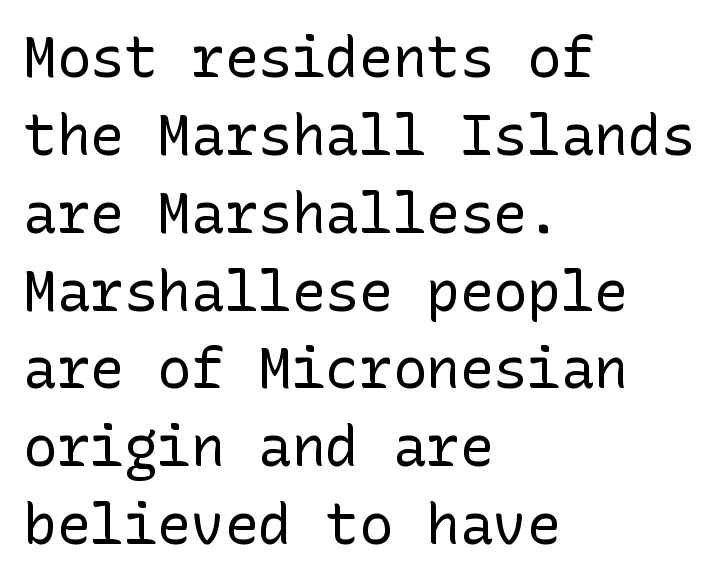
Q: Is the text bold? A: No.
Q: Is the text italic (slanted)? A: No, it is upright.
Q: Is the typeface a serif or a sans-serif typeface? A: Sans-serif.
Q: Is the text underlined? A: No.
Q: How is the paragraph aligned? A: Left-aligned.
Q: Is the spacing between letters normal or unusually wide? A: Normal.
Q: Is the spacing between lines tight, normal or loose? A: Normal.
Q: Width (condensed, normal, or wide)? A: Normal.
Q: Stroke contrast? A: Low.
Q: x-height? A: Medium.
